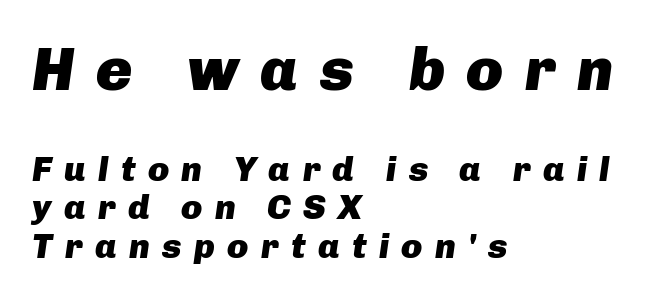
Q: Is the text bold? A: Yes.
Q: Is the text italic (slanted)? A: Yes, it leans right by about 8 degrees.
Q: Is the text underlined? A: No.
Q: How is the paragraph aligned? A: Left-aligned.
Q: Is the spacing between letters normal or unusually wide? A: Unusually wide.
Q: Is the spacing between lines tight, normal or loose? A: Tight.
Q: Which block of text is set in a larger size, the first (top) or the second (bottom)? A: The first (top) one.
Q: Width (condensed, normal, or wide)? A: Normal.
Q: Stroke contrast? A: Low.
Q: x-height? A: Medium.
Q: Monospaced? A: No.
